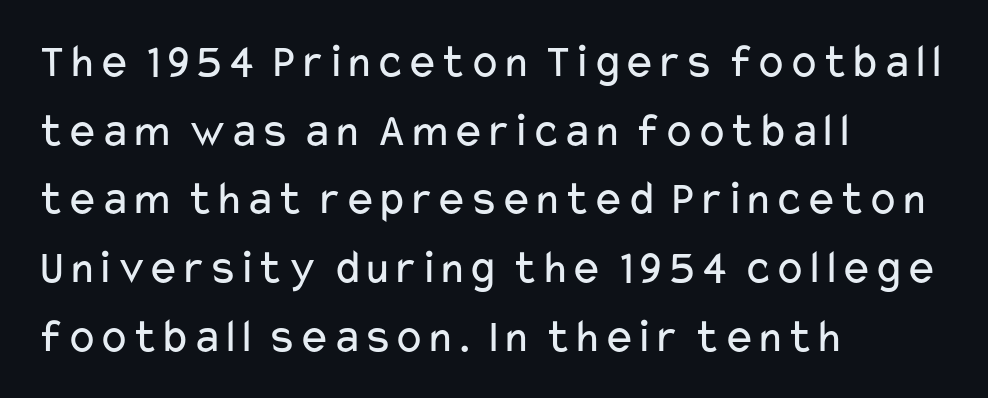
The image shows 48 px regular-weight, wide sans-serif type, upright; set left-aligned, normal line spacing (1.43x), normal letter spacing, not underlined; low stroke contrast and a medium x-height.
